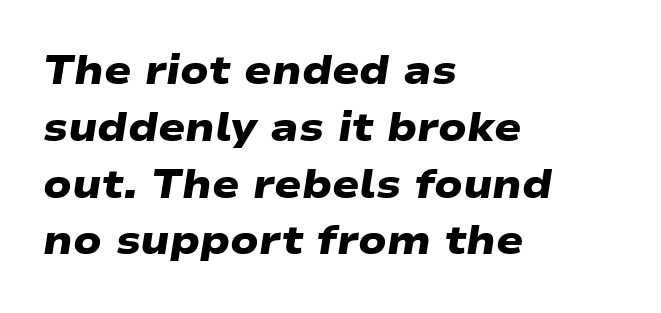
The image shows 40 px heavy, wide sans-serif type; set left-aligned, normal line spacing (1.42x), normal letter spacing, not underlined; low stroke contrast and a medium x-height.
